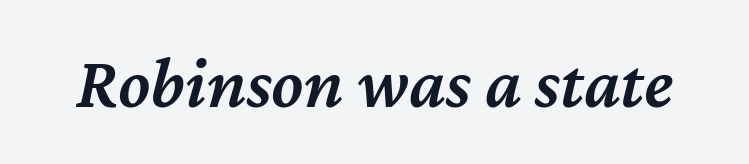
The line texture is even and compact thanks to regular tracking. This rendering features lettering with no underline. Each letter keeps its own natural width here, so spacing adapts to shape. The glyphs look as if they've been sheared to an angle. Each glyph is drawn with semibold strokes, heavier than normal yet not fully bold.
